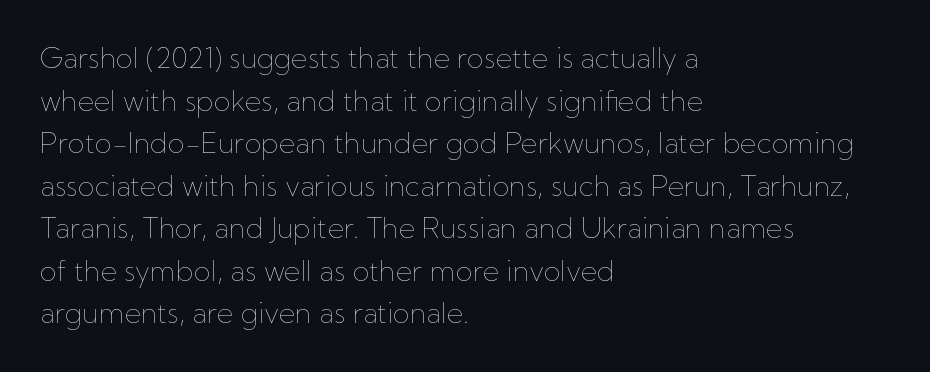
{"italic": "no", "bold": "no", "weight": "thin", "width": "normal", "stroke_contrast": "low", "x_height": "medium", "monospaced": "no", "underline": "no", "align": "left", "line_spacing": "normal", "line_spacing_ratio": 1.52, "letter_spacing": "normal", "letter_spacing_em": 0.0, "glyph_px": 28}
